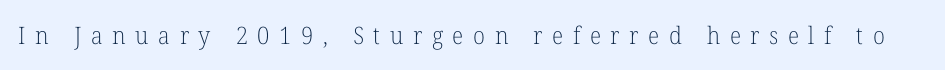
Q: Is the text bold? A: No.
Q: Is the text italic (slanted)? A: No, it is upright.
Q: Is the text underlined? A: No.
Q: Is the spacing between letters normal or unusually wide? A: Unusually wide.
